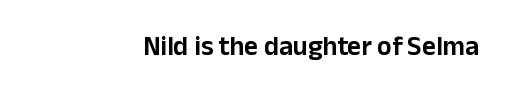
The image shows 27 px text type, upright; set right-aligned, normal letter spacing, not underlined.
